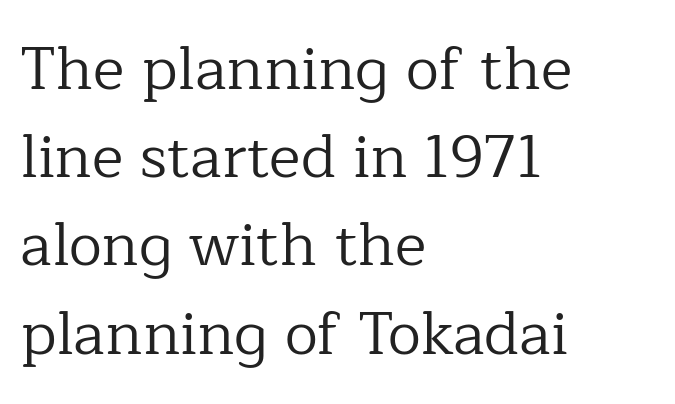
Q: Is the text bold? A: No.
Q: Is the text italic (slanted)? A: No, it is upright.
Q: Is the typeface a serif or a sans-serif typeface? A: Serif.
Q: Is the text underlined? A: No.
Q: How is the paragraph aligned? A: Left-aligned.
Q: Is the spacing between letters normal or unusually wide? A: Normal.
Q: Is the spacing between lines tight, normal or loose? A: Normal.
Q: Width (condensed, normal, or wide)? A: Normal.
Q: Stroke contrast? A: Low.
Q: x-height? A: Medium.
Q: Monospaced? A: No.
